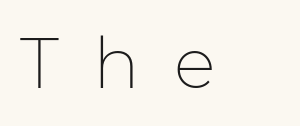
{"serif": "no", "italic": "no", "bold": "no", "weight": "thin", "width": "normal", "stroke_contrast": "low", "x_height": "medium", "monospaced": "no", "underline": "no", "letter_spacing": "wide", "letter_spacing_em": 0.49, "glyph_px": 70}
